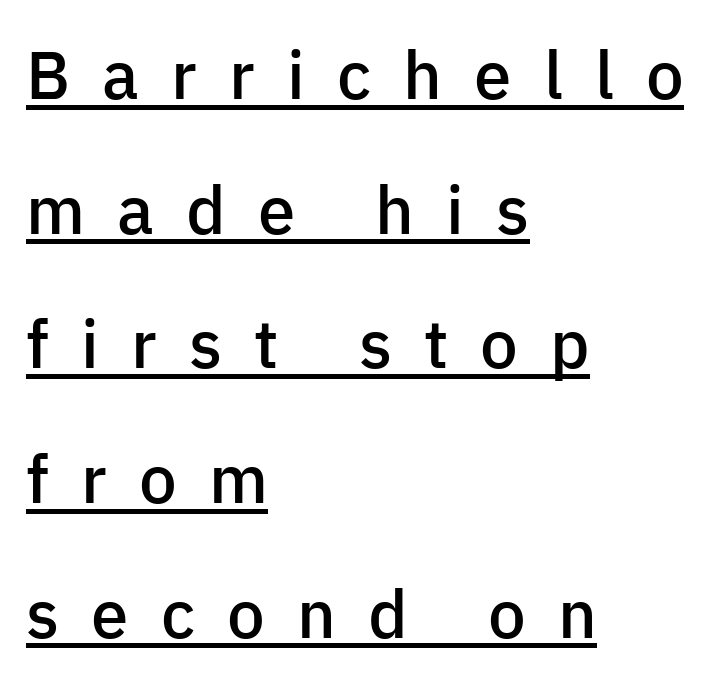
The image shows 67 px semibold sans-serif type, upright; set left-aligned, loose line spacing (2.01x), unusually wide letter spacing (+0.48 em), underlined; low stroke contrast and a medium x-height.
